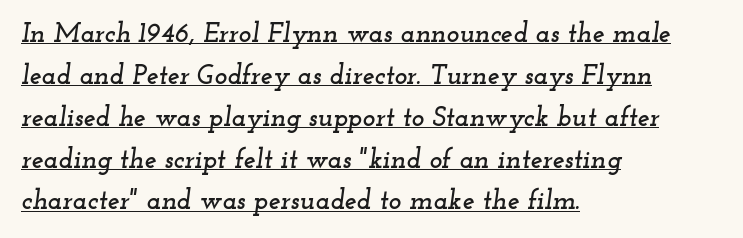
The image shows 27 px text type, italic (leaning right); set left-aligned, normal line spacing (1.55x), normal letter spacing, underlined.
